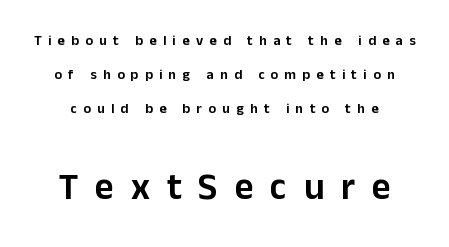
{"serif": "no", "italic": "no", "width": "normal", "stroke_contrast": "low", "x_height": "medium", "monospaced": "no", "underline": "no", "line_spacing": "loose", "line_spacing_ratio": 2.42, "letter_spacing": "wide", "letter_spacing_em": 0.45, "larger_block": "second", "size_ratio": 2.64, "glyph_px": 37}
